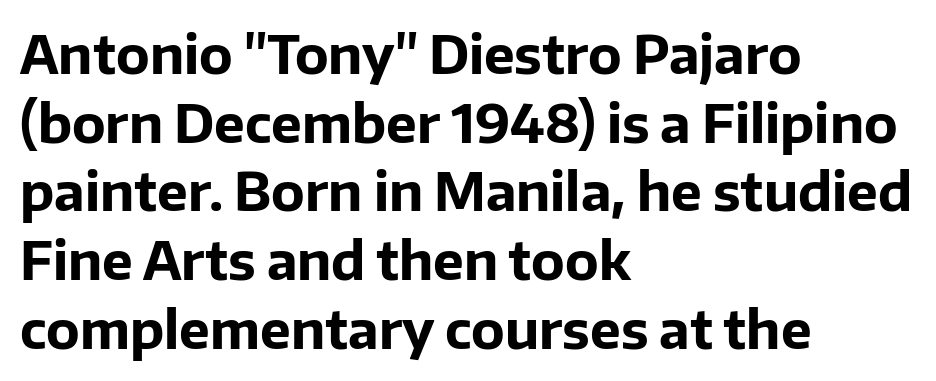
The image shows 52 px bold sans-serif type, upright; set left-aligned, normal line spacing (1.32x), normal letter spacing, not underlined; low stroke contrast and a medium x-height.
